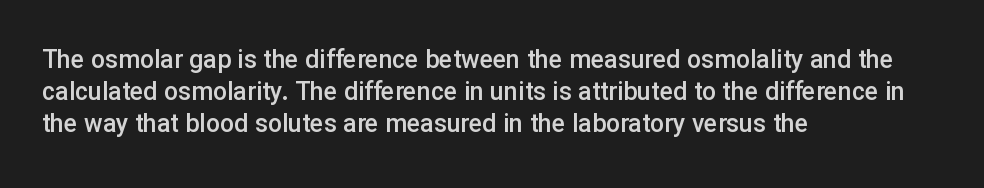
Q: Is the text bold? A: Semi-bold.
Q: Is the text italic (slanted)? A: No, it is upright.
Q: Is the text underlined? A: No.
Q: How is the paragraph aligned? A: Left-aligned.
Q: Is the spacing between letters normal or unusually wide? A: Normal.
Q: Is the spacing between lines tight, normal or loose? A: Normal.
